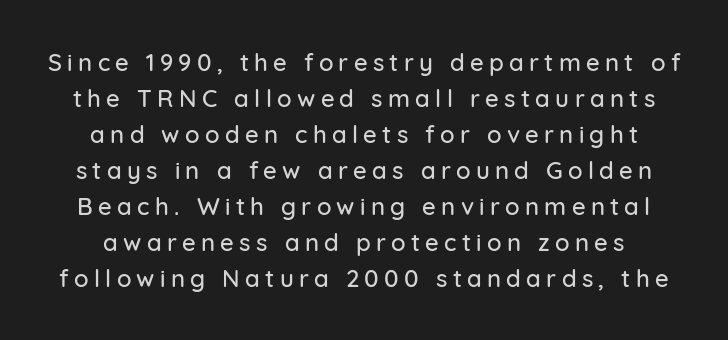
{"italic": "no", "underline": "no", "line_spacing": "normal", "line_spacing_ratio": 1.5, "letter_spacing": "wide", "letter_spacing_em": 0.22, "glyph_px": 24}
